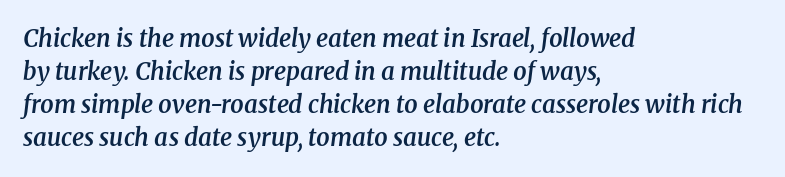
Is the type slanted? Yes — the strokes lean at a clear angle. Line spacing here is normal. Unmarked baselines from the first word to the last. The face used here is rendered with its standard letterfit. The paragraph has a hard left edge and a soft right edge.
